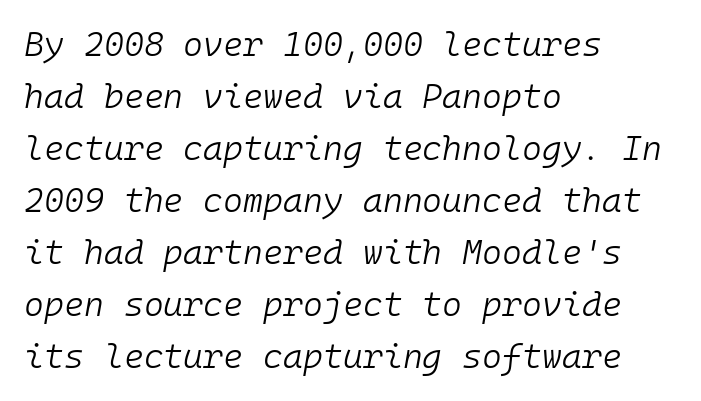
The image shows 34 px light type, italic (leaning right), monospaced; set left-aligned, normal line spacing (1.53x), normal letter spacing, not underlined; low stroke contrast and a medium x-height.
